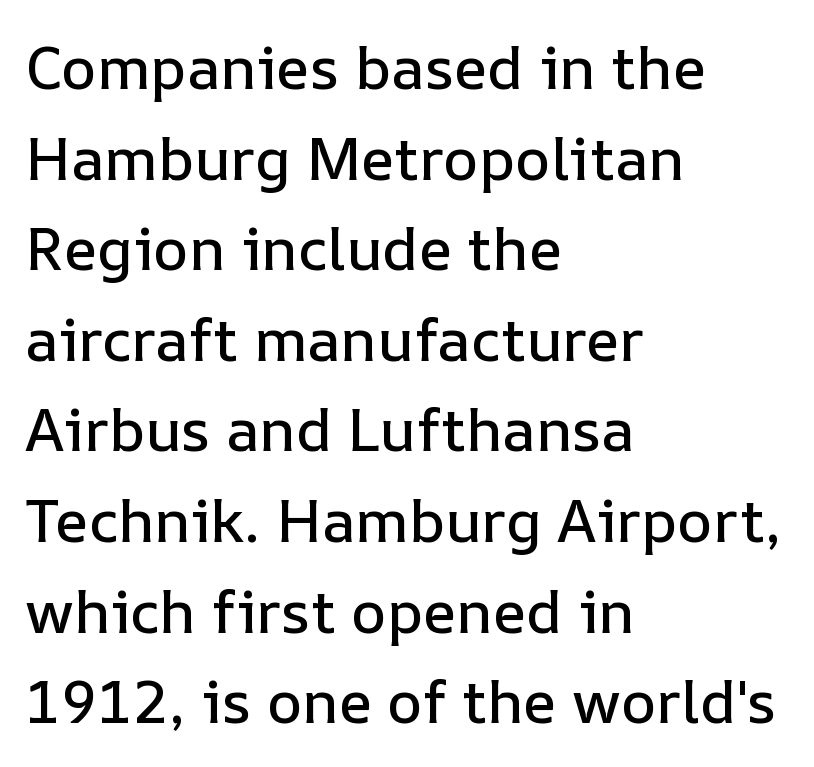
Q: Is the text italic (slanted)? A: No, it is upright.
Q: Is the text underlined? A: No.
Q: How is the paragraph aligned? A: Left-aligned.
Q: Is the spacing between letters normal or unusually wide? A: Normal.
Q: Is the spacing between lines tight, normal or loose? A: Normal.
Q: Width (condensed, normal, or wide)? A: Normal.
Q: Stroke contrast? A: Low.
Q: x-height? A: Medium.
Q: Monospaced? A: No.
